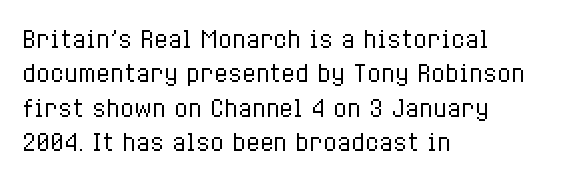
The image shows 23 px text type, upright; set left-aligned, normal line spacing (1.49x), normal letter spacing, not underlined.
